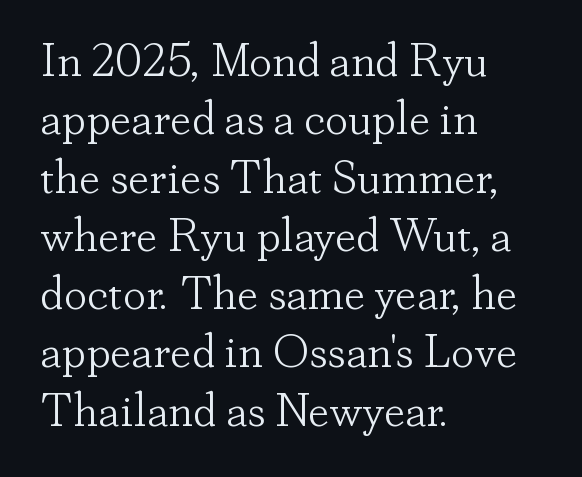
Nobody drew a line under any word here. The passage is arranged the way most books set body copy — flush left. Vertical strokes here are truly vertical. Is this a sans? No — the strokes have serifs. A typesetter would call this zero additional tracking. A typesetter would call this proportional, since set widths differ per character.
